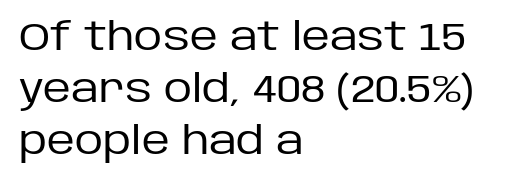
Reading down the column, the eye jumps a familiar distance to each next line. Students, note that the glyphs here touch the page at normal intervals. The face used here is proportionally spaced, like ordinary book or web type. Visually the block forms a straight wall on the left and a jagged coastline on the right. Characters remain perfectly vertical along every line.
